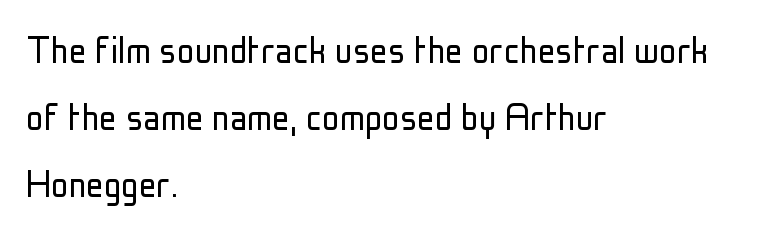
You can tell it's not italic because the verticals are truly vertical. No chunkiness to these letters — they're not bold. Rows of type keep a routine distance in the vertical direction. If you drew a ruler down the left edge, every line would touch it. A bare baseline throughout the passage.
